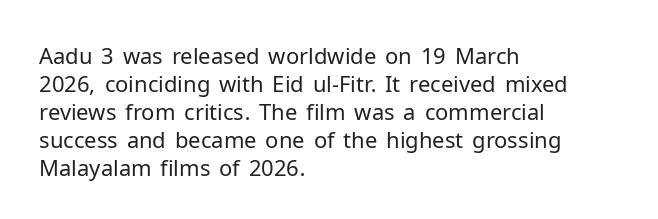
Q: Is the text bold? A: No.
Q: Is the text italic (slanted)? A: No, it is upright.
Q: Is the text underlined? A: No.
Q: How is the paragraph aligned? A: Left-aligned.
Q: Is the spacing between letters normal or unusually wide? A: Normal.
Q: Is the spacing between lines tight, normal or loose? A: Normal.
